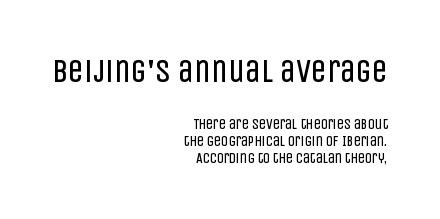
The image shows 32 px regular-weight, condensed sans-serif type, upright; set right-aligned, line spacing 1.2x, normal letter spacing, not underlined; the first (top) block is 2.29x larger; low stroke contrast and a large x-height.
